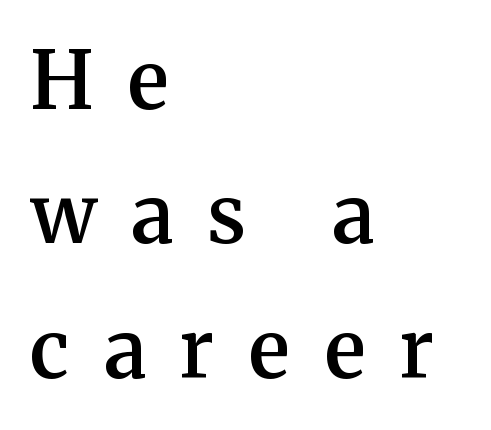
The image shows 80 px semibold serif type, upright; set left-aligned, normal line spacing (1.68x), unusually wide letter spacing (+0.43 em), not underlined; medium stroke contrast and a medium x-height.
